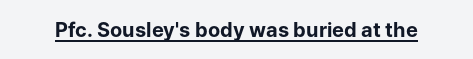
Weight: bold. Is the letter spacing exaggerated? No — it looks like the ordinary default. In designer terms, the underline attribute is active on this setting. A roman cut, with each character standing at attention.
